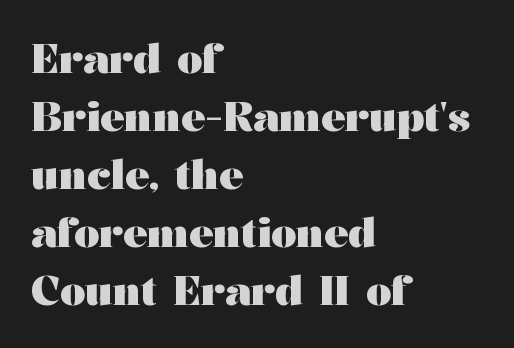
A normal amount of white space separates one row of letters from the next. Left-aligned paragraph, ragged on the right. These lines are composed in type with serifs. Glyph-to-glyph distance matches everyday printed text. Note the varied advance widths — an 'i' is clearly narrower than an 'm'. Notice how thick the strokes are: this is what a full bold looks like.
